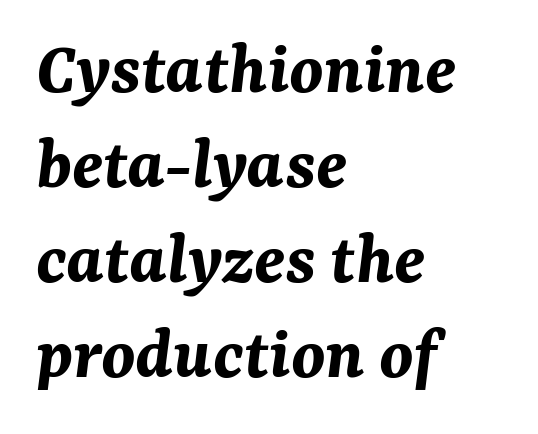
Characters follow at the spacing the type designer built in. Only glyphs here, with clear space below each row. The rendering anchors every line to the left-hand side. These lines sit exactly where default settings would place them.
